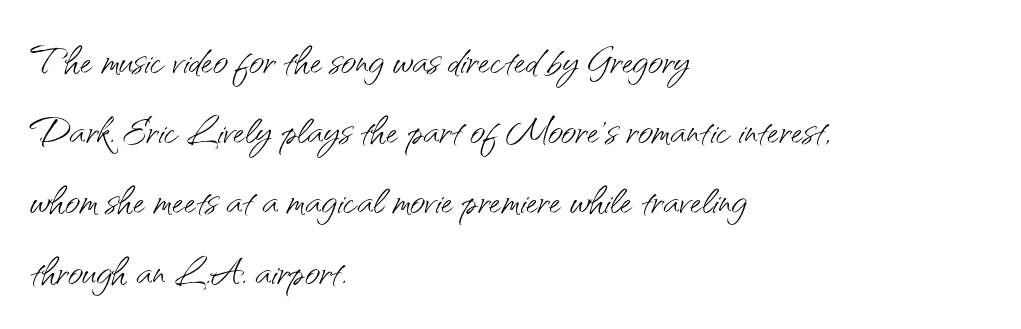
The image shows 52 px light sans-serif type; set left-aligned, normal line spacing (1.35x), normal letter spacing, not underlined; medium stroke contrast and a small x-height.
